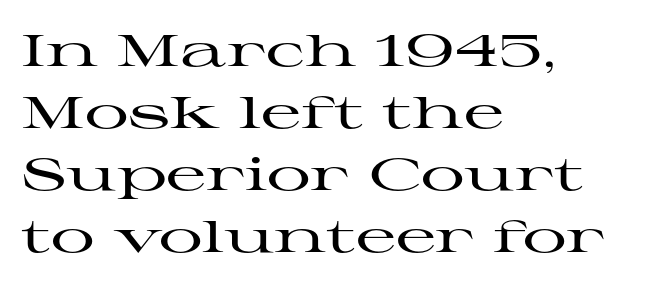
{"serif": "yes", "italic": "no", "width": "wide", "stroke_contrast": "high", "x_height": "medium", "monospaced": "no", "underline": "no", "align": "left", "line_spacing": "normal", "line_spacing_ratio": 1.41, "letter_spacing": "normal", "letter_spacing_em": 0.0, "glyph_px": 44}
